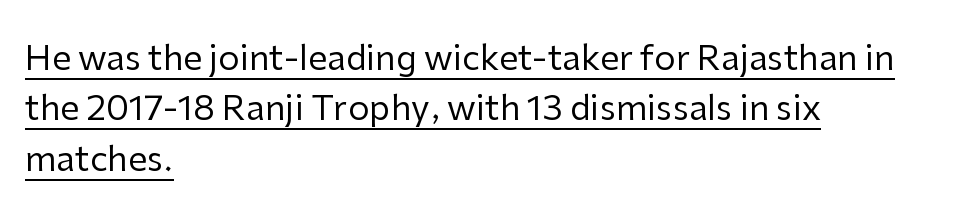
The image shows 34 px regular-weight sans-serif type, upright; set left-aligned, normal line spacing (1.48x), normal letter spacing, underlined; low stroke contrast and a medium x-height.
